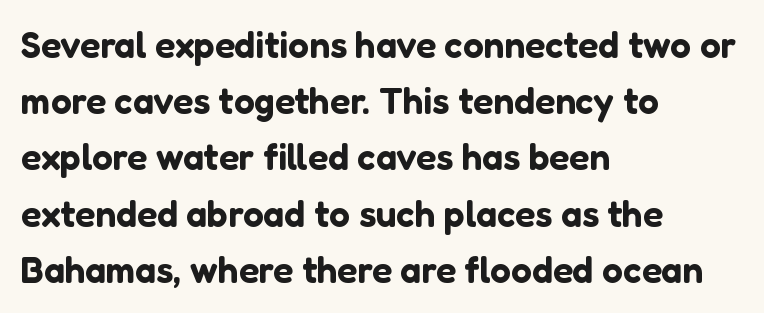
The image shows 37 px sans-serif type, upright; set left-aligned, normal line spacing (1.52x), normal letter spacing, not underlined; low stroke contrast and a medium x-height.
